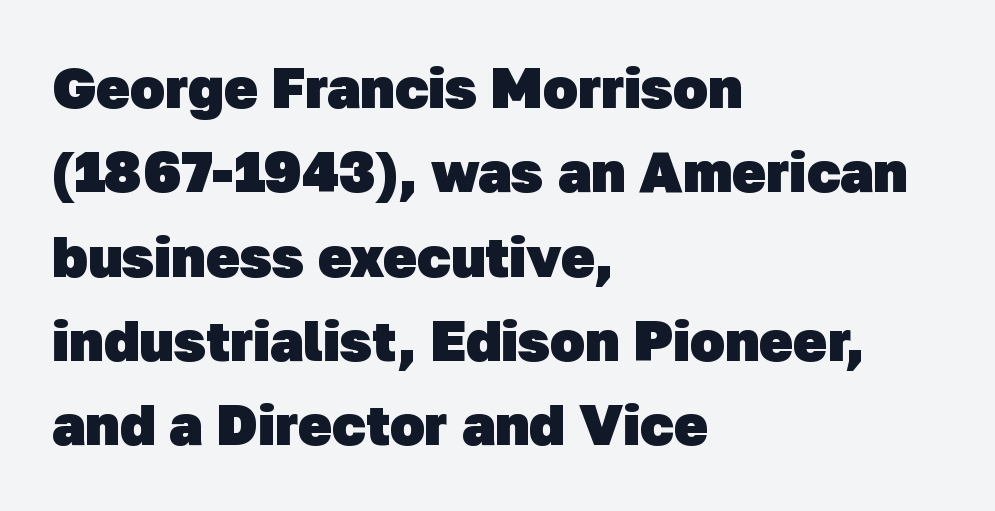
Q: Is the text bold? A: Yes.
Q: Is the typeface a serif or a sans-serif typeface? A: Sans-serif.
Q: Is the text underlined? A: No.
Q: How is the paragraph aligned? A: Left-aligned.
Q: Is the spacing between letters normal or unusually wide? A: Normal.
Q: Is the spacing between lines tight, normal or loose? A: Normal.
Q: Width (condensed, normal, or wide)? A: Normal.
Q: Stroke contrast? A: Low.
Q: x-height? A: Medium.
Q: Monospaced? A: No.
